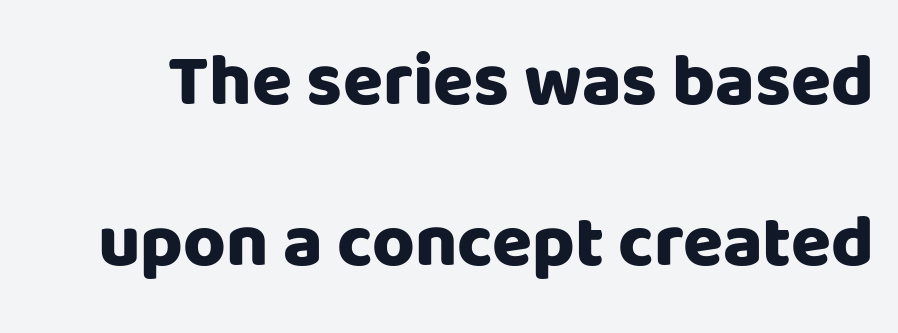
{"serif": "no", "italic": "no", "bold": "yes", "weight": "heavy", "width": "normal", "stroke_contrast": "low", "x_height": "large", "monospaced": "no", "underline": "no", "line_spacing": "loose", "line_spacing_ratio": 2.21, "letter_spacing": "normal", "letter_spacing_em": 0.0, "glyph_px": 73}
